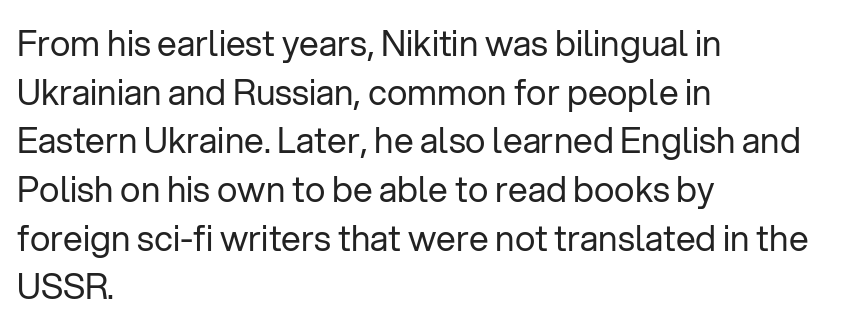
{"serif": "no", "italic": "no", "bold": "no", "weight": "regular", "width": "normal", "stroke_contrast": "low", "x_height": "medium", "monospaced": "no", "underline": "no", "align": "left", "line_spacing": "normal", "line_spacing_ratio": 1.39, "letter_spacing": "normal", "letter_spacing_em": 0.0, "glyph_px": 35}
